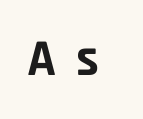
{"serif": "no", "italic": "no", "bold": "yes", "weight": "bold", "width": "normal", "stroke_contrast": "low", "x_height": "large", "monospaced": "yes", "underline": "no", "letter_spacing": "wide", "letter_spacing_em": 0.28, "glyph_px": 52}
